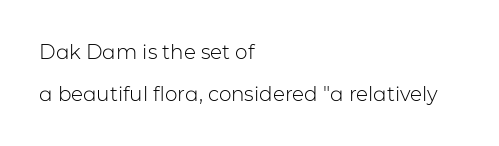
The typesetter chose a ragged-right arrangement here. Is the letter spacing exaggerated? No — it looks like the ordinary default. Heaviness? Minimal to ordinary, like unemphasized prose. A great deal of white space separates one row of letters from the next. The type sits square on the baseline with zero lean.
